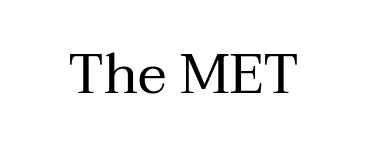
{"serif": "yes", "italic": "no", "bold": "no", "weight": "regular", "width": "normal", "stroke_contrast": "medium", "x_height": "medium", "monospaced": "no", "underline": "no", "align": "center", "letter_spacing": "normal", "letter_spacing_em": 0.0, "glyph_px": 55}
